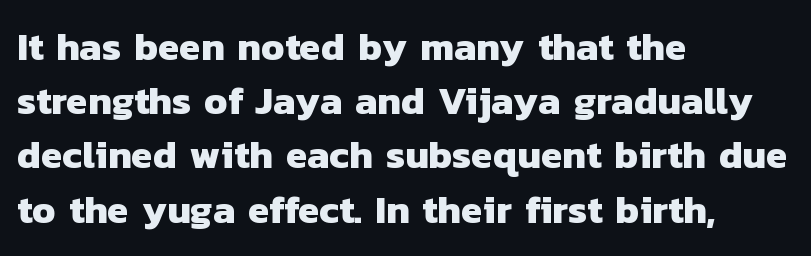
Q: Is the text bold? A: Yes.
Q: Is the typeface a serif or a sans-serif typeface? A: Sans-serif.
Q: Is the text underlined? A: No.
Q: How is the paragraph aligned? A: Left-aligned.
Q: Is the spacing between letters normal or unusually wide? A: Normal.
Q: Is the spacing between lines tight, normal or loose? A: Normal.
Q: Width (condensed, normal, or wide)? A: Normal.
Q: Stroke contrast? A: Low.
Q: x-height? A: Medium.
Q: Monospaced? A: No.
